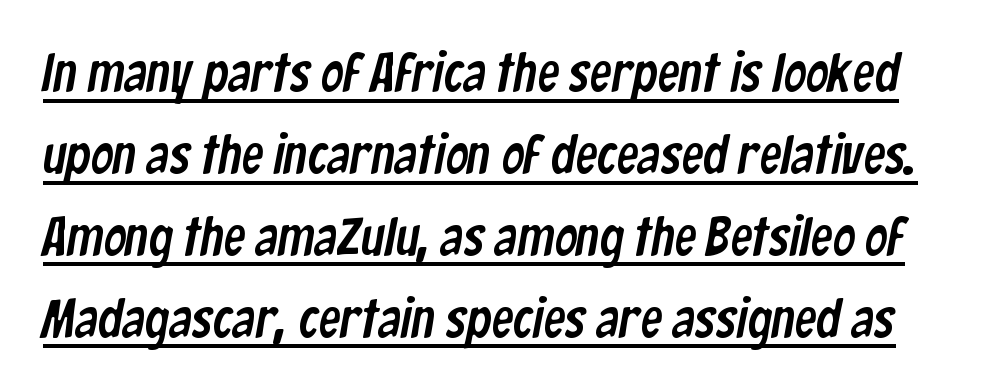
Here the glyphs are tracked normally, forming tight word shapes. Successive baselines arrive at the customary interval. This sample carries an underscore along the baseline area. Varying glyph widths throughout — classic text-font behaviour.
